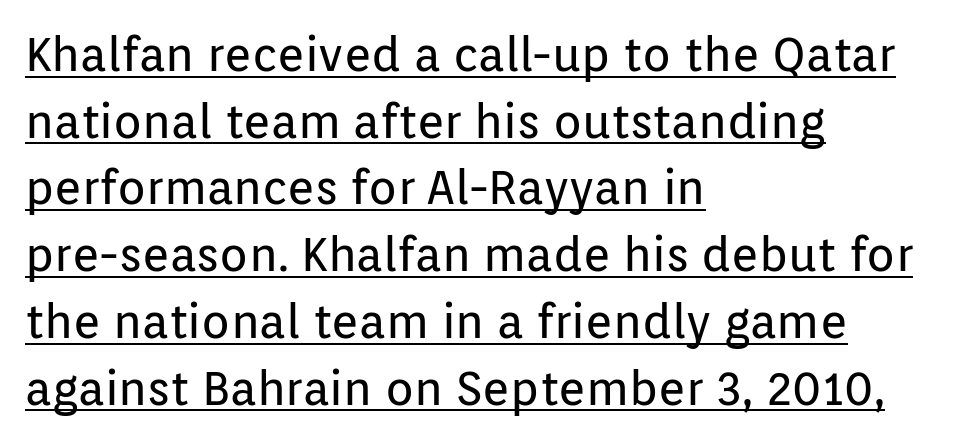
Q: Is the text bold? A: No.
Q: Is the text italic (slanted)? A: No, it is upright.
Q: Is the typeface a serif or a sans-serif typeface? A: Sans-serif.
Q: Is the text underlined? A: Yes.
Q: How is the paragraph aligned? A: Left-aligned.
Q: Is the spacing between letters normal or unusually wide? A: Normal.
Q: Is the spacing between lines tight, normal or loose? A: Normal.
Q: Width (condensed, normal, or wide)? A: Normal.
Q: Stroke contrast? A: Low.
Q: x-height? A: Medium.
Q: Monospaced? A: No.
